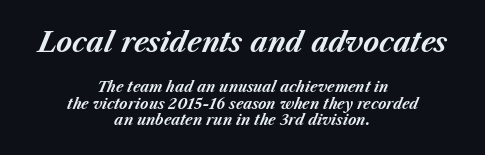
Q: Is the text bold? A: Yes.
Q: Is the text italic (slanted)? A: Yes, it leans right by about 23 degrees.
Q: Is the text underlined? A: No.
Q: How is the paragraph aligned? A: Centered.
Q: Is the spacing between letters normal or unusually wide? A: Normal.
Q: Which block of text is set in a larger size, the first (top) or the second (bottom)? A: The first (top) one.
